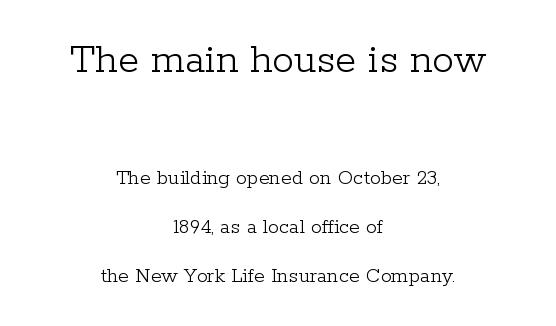
{"serif": "yes", "italic": "no", "bold": "no", "weight": "light", "width": "normal", "stroke_contrast": "low", "x_height": "medium", "monospaced": "no", "underline": "no", "align": "center", "line_spacing": "loose", "line_spacing_ratio": 2.22, "letter_spacing": "normal", "letter_spacing_em": 0.0, "larger_block": "first", "size_ratio": 1.95, "glyph_px": 43}
